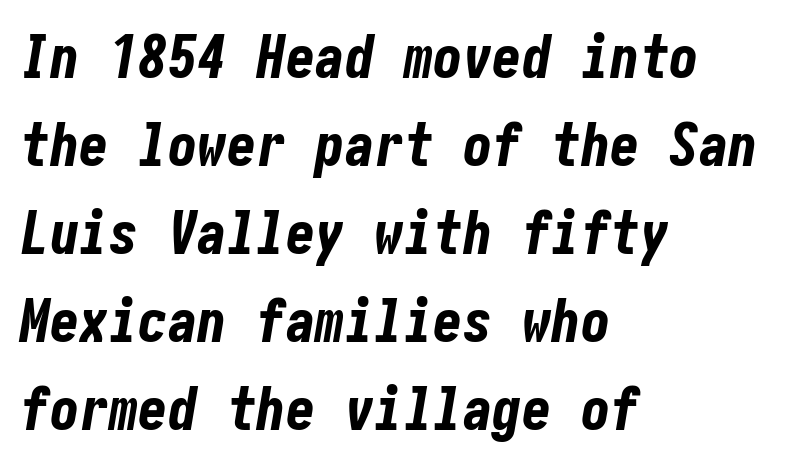
The image shows 59 px bold, condensed type, italic (leaning right); set left-aligned, normal line spacing (1.49x), normal letter spacing, not underlined; low stroke contrast and a medium x-height.
